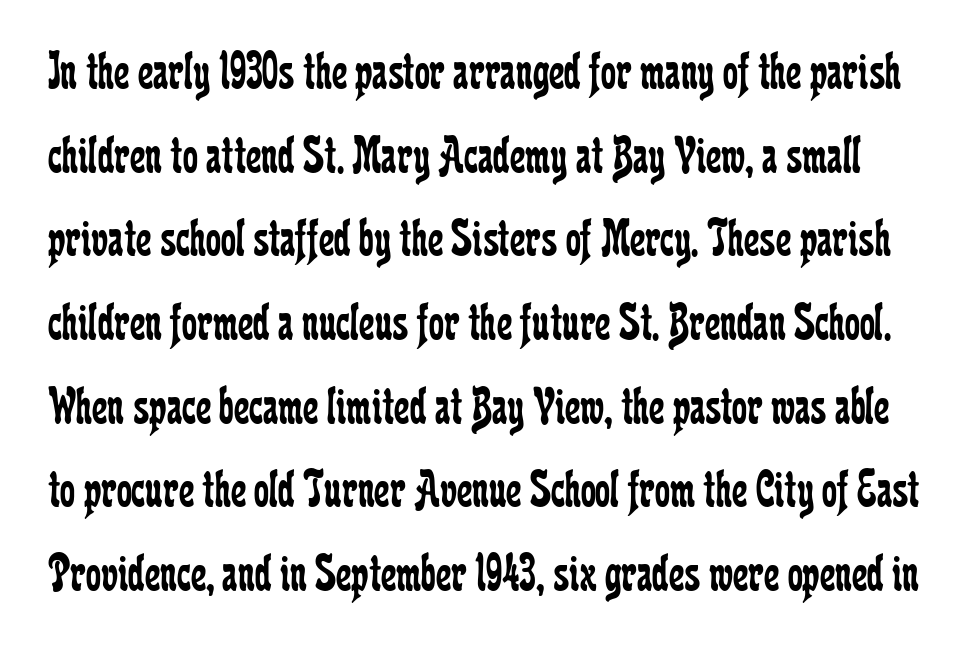
The font is comparable to plain body text, perhaps lighter. Reading down the column, the eye jumps a familiar distance to each next line. The specimen omits any rule beneath the text block's lines. This sample uses an upright cut, with every glyph sitting square on the baseline.
